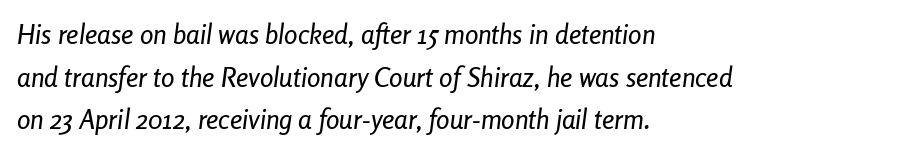
{"italic": "yes", "lean": "right", "slant_degrees": 8, "underline": "no", "align": "left", "line_spacing": "normal", "line_spacing_ratio": 1.58, "letter_spacing": "normal", "letter_spacing_em": 0.0, "glyph_px": 27}
